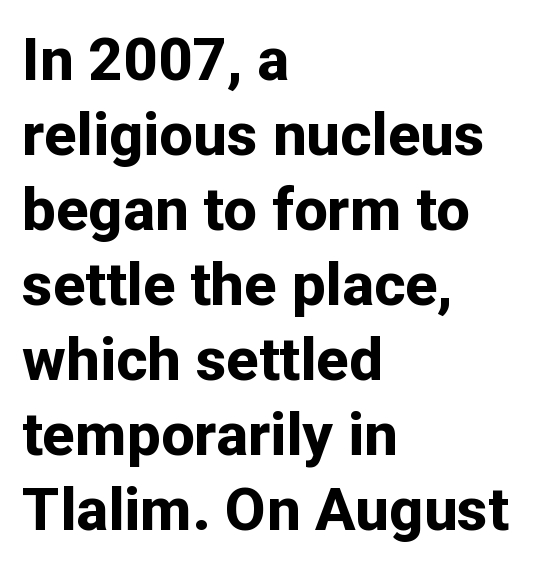
Vertically, the passage feels balanced, rows spaced as you'd expect. Classification — sans serif. Typesetter's note: full bold, strokes at maximum text heaviness. All the whitespace from short lines collects on the right. A bare baseline throughout the passage. Every character sits straight up, as roman type does.
